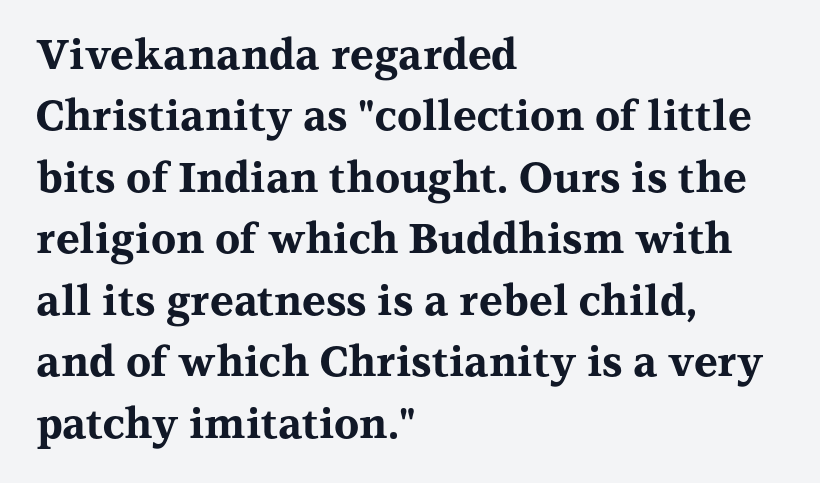
{"serif": "yes", "italic": "no", "bold": "yes", "weight": "bold", "width": "wide", "stroke_contrast": "medium", "x_height": "medium", "monospaced": "no", "underline": "no", "align": "left", "line_spacing": "normal", "line_spacing_ratio": 1.5, "letter_spacing": "normal", "letter_spacing_em": 0.0, "glyph_px": 41}
